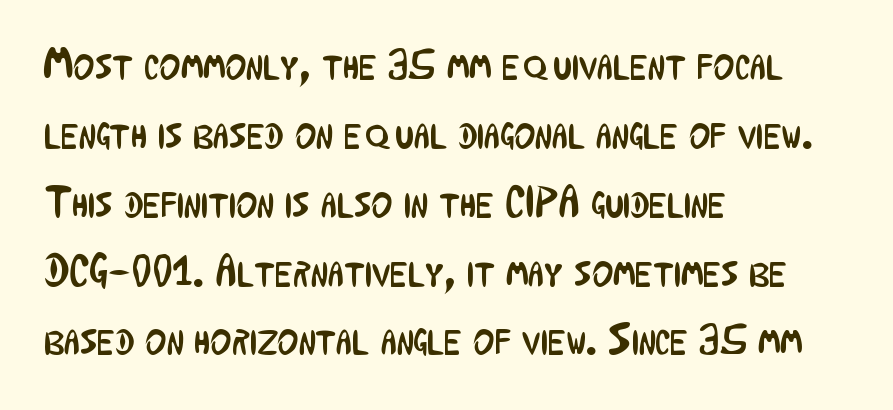
These lines are set flush left with a ragged right edge. Note: no serifs on the glyphs. Successive baselines arrive at the customary interval. This rendering features lettering with no underline.
